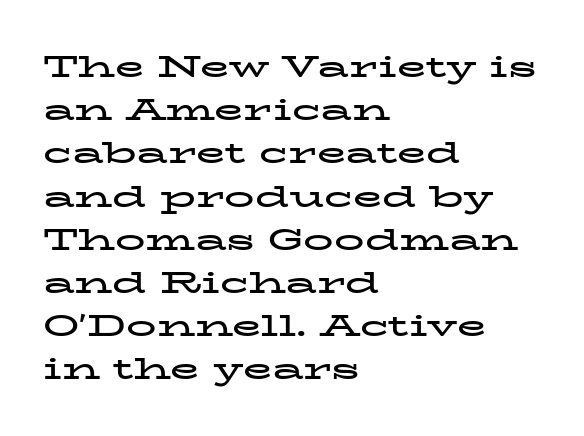
The image shows 30 px bold, wide serif type, upright; set left-aligned, normal line spacing (1.44x), normal letter spacing, not underlined; low stroke contrast and a medium x-height.
